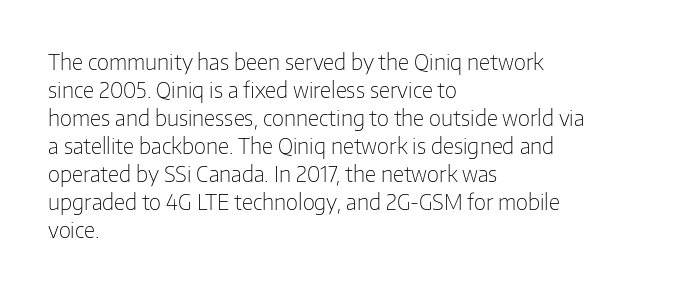
The image shows 21 px text type, upright; set left-aligned, normal line spacing (1.33x), normal letter spacing, not underlined.
